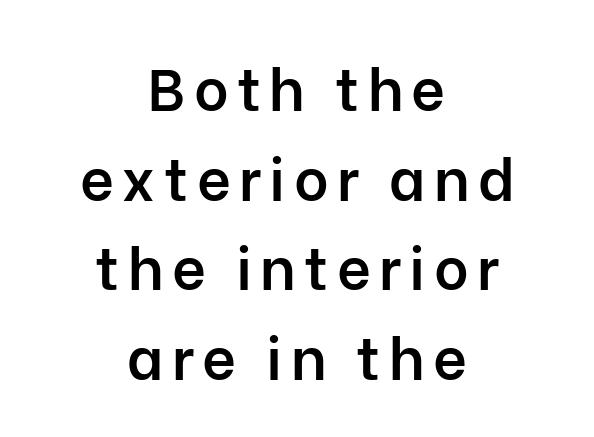
The image shows 59 px semibold sans-serif type, upright; set centered, normal line spacing (1.52x), not underlined; low stroke contrast and a medium x-height.
